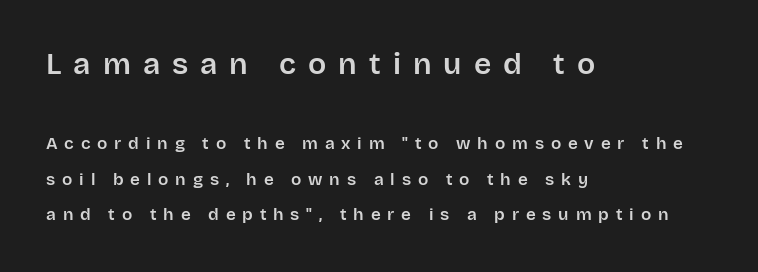
The block of text is sparse from top to bottom, with ample space between rows. Notice how the stems are strictly vertical — no italics here. These two chunks differ in scale, with the top chunk taking the larger measure. The letters are spread apart with noticeably loose tracking. Letters rest on an invisible, unmarked baseline.
